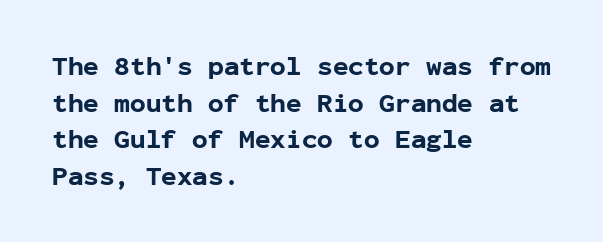
Caption: multi-line text, flush left, ragged right. Look at the tracking — it's just the regular setting, nothing added. Upright lettering throughout. The passage shown is emphatically bold. The passage shown is not underscored anywhere.
